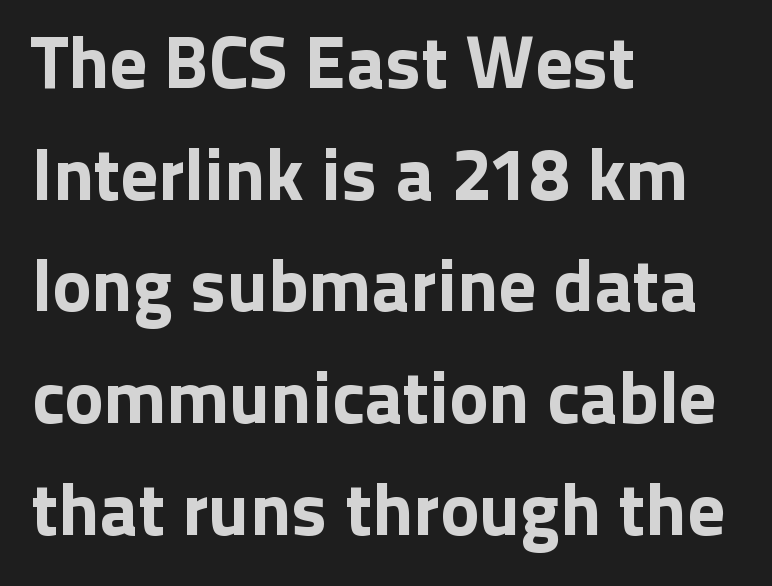
The image shows 74 px sans-serif type, upright; set left-aligned, normal line spacing (1.51x), normal letter spacing, not underlined; low stroke contrast and a medium x-height.
